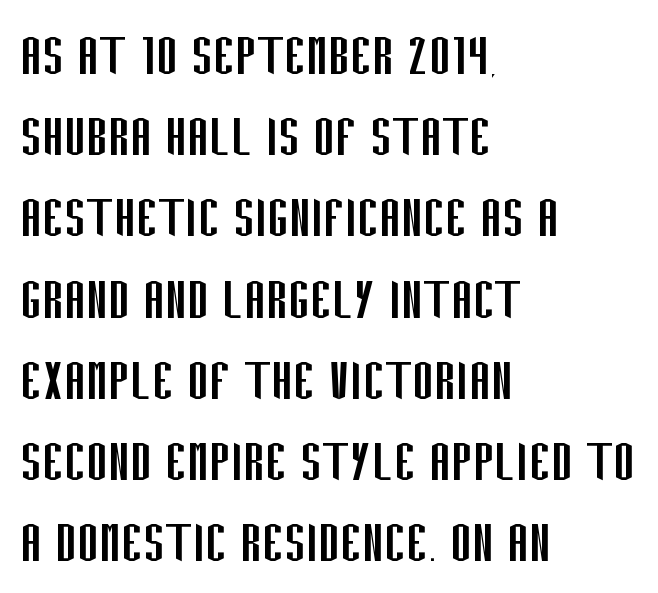
{"serif": "no", "italic": "no", "bold": "no", "weight": "regular", "width": "condensed", "stroke_contrast": "low", "x_height": "large", "monospaced": "no", "underline": "no", "align": "left", "line_spacing": "normal", "line_spacing_ratio": 1.25, "letter_spacing": "normal", "letter_spacing_em": 0.0, "glyph_px": 65}
